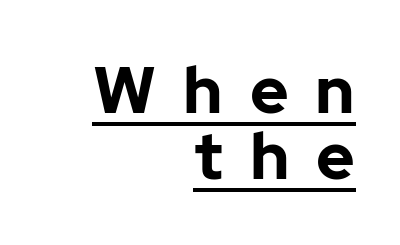
The image shows 66 px bold sans-serif type, upright; set right-aligned, tight line spacing (1.0x), unusually wide letter spacing (+0.41 em), underlined; low stroke contrast and a medium x-height.
